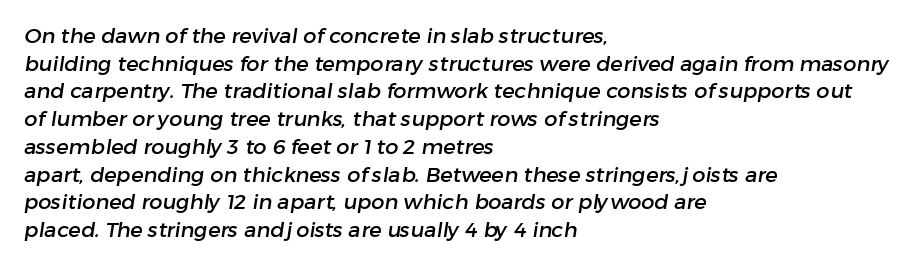
Q: Is the text underlined? A: No.
Q: How is the paragraph aligned? A: Left-aligned.
Q: Is the spacing between letters normal or unusually wide? A: Normal.
Q: Is the spacing between lines tight, normal or loose? A: Normal.
